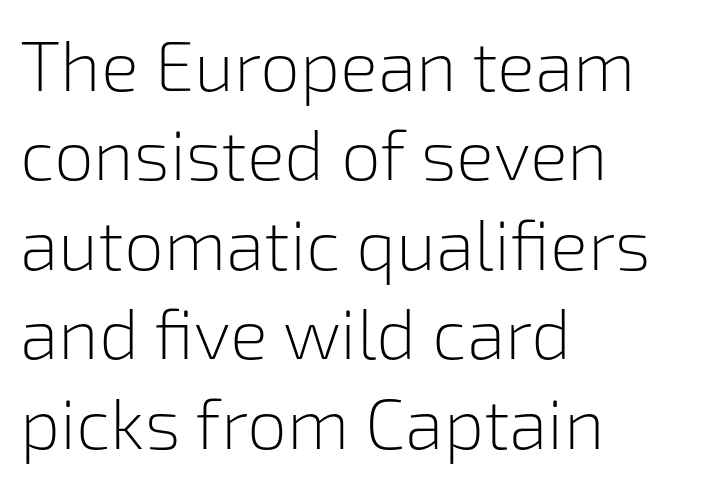
The image shows 71 px light sans-serif type, upright; set left-aligned, normal line spacing (1.26x), normal letter spacing, not underlined; low stroke contrast and a medium x-height.
